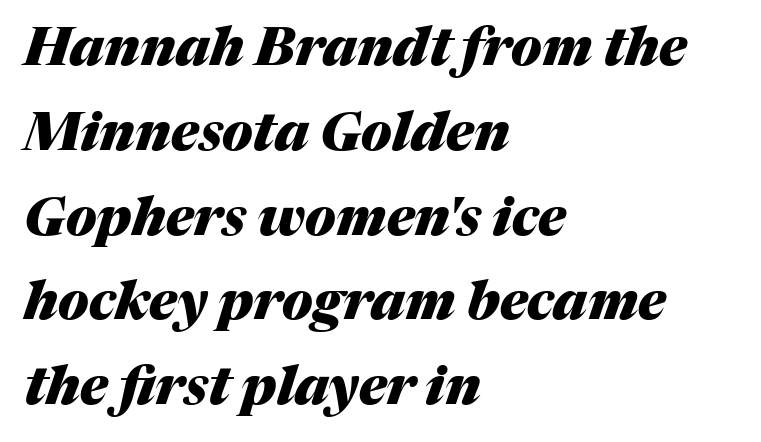
Q: Is the text bold? A: Yes.
Q: Is the text italic (slanted)? A: Yes, it leans right by about 17 degrees.
Q: Is the text underlined? A: No.
Q: How is the paragraph aligned? A: Left-aligned.
Q: Is the spacing between letters normal or unusually wide? A: Normal.
Q: Is the spacing between lines tight, normal or loose? A: Normal.
Q: Width (condensed, normal, or wide)? A: Normal.
Q: Stroke contrast? A: Medium.
Q: x-height? A: Medium.
Q: Monospaced? A: No.
